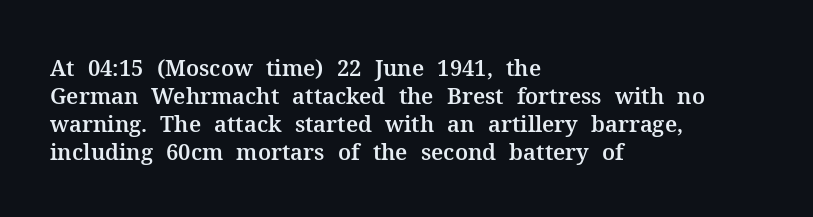
The image shows 22 px text type, upright; set left-aligned, normal line spacing (1.27x), normal letter spacing, not underlined.
